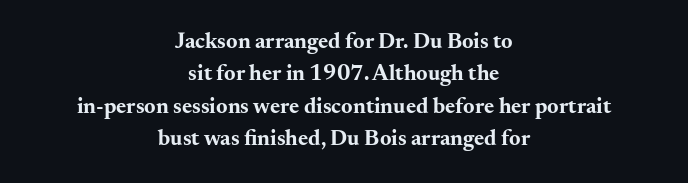
The image shows 22 px bold type, upright; set centered, normal line spacing (1.47x), normal letter spacing, not underlined.
